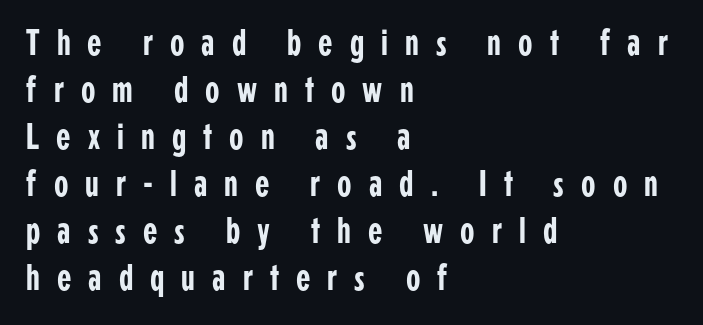
The lines in this sample share a left origin and differ only in where they stop. The space directly below the letters is spotless. Check where the strokes stop: nothing finishes them off — pure sans. The axis of the letterforms is exactly vertical. Compared with typical body copy, the letter spacing here is much looser. Do the characters align in a grid? No, the font is proportional.
